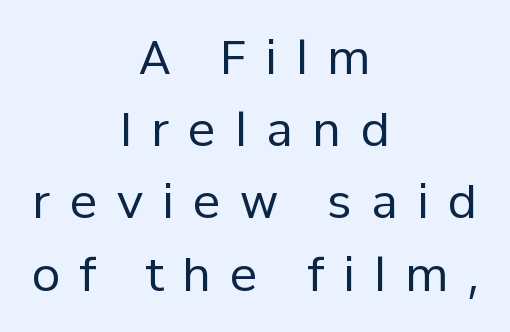
Q: Is the text bold? A: No.
Q: Is the text italic (slanted)? A: No, it is upright.
Q: Is the typeface a serif or a sans-serif typeface? A: Sans-serif.
Q: Is the text underlined? A: No.
Q: How is the paragraph aligned? A: Centered.
Q: Is the spacing between letters normal or unusually wide? A: Unusually wide.
Q: Is the spacing between lines tight, normal or loose? A: Normal.
Q: Width (condensed, normal, or wide)? A: Normal.
Q: Stroke contrast? A: Low.
Q: x-height? A: Medium.
Q: Monospaced? A: No.
